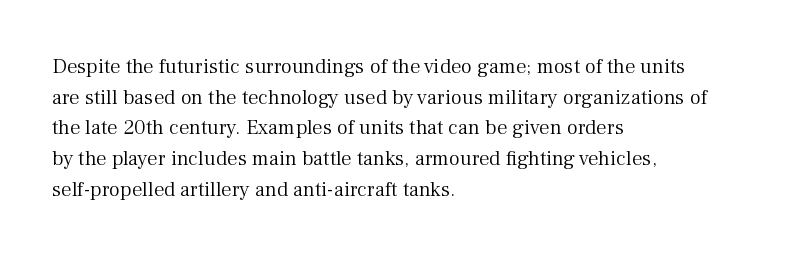
The image shows 21 px text type, upright; set left-aligned, normal line spacing (1.46x), normal letter spacing, not underlined.
